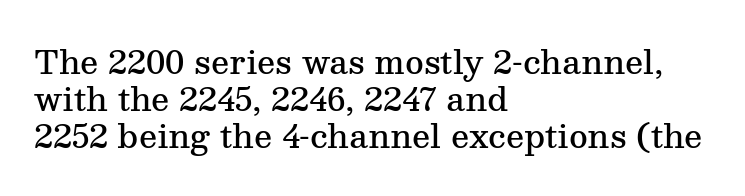
{"serif": "yes", "italic": "no", "bold": "semi", "weight": "semibold", "width": "normal", "stroke_contrast": "medium", "x_height": "medium", "monospaced": "no", "underline": "no", "align": "left", "line_spacing": "tight", "line_spacing_ratio": 1.15, "letter_spacing": "normal", "letter_spacing_em": 0.0, "glyph_px": 32}
